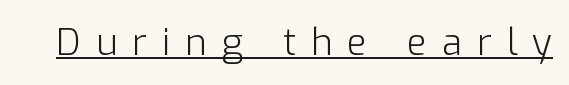
The image shows 37 px light sans-serif type, upright; set unusually wide letter spacing (+0.4 em), underlined; low stroke contrast and a medium x-height.
